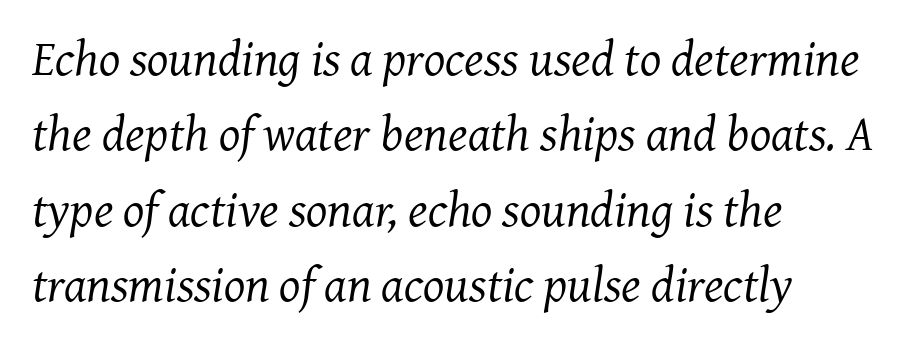
Q: Is the text bold? A: No.
Q: Is the text italic (slanted)? A: Yes, it leans right by about 7 degrees.
Q: Is the typeface a serif or a sans-serif typeface? A: Serif.
Q: Is the text underlined? A: No.
Q: How is the paragraph aligned? A: Left-aligned.
Q: Is the spacing between letters normal or unusually wide? A: Normal.
Q: Is the spacing between lines tight, normal or loose? A: Normal.
Q: Width (condensed, normal, or wide)? A: Normal.
Q: Stroke contrast? A: Medium.
Q: x-height? A: Medium.
Q: Monospaced? A: No.
